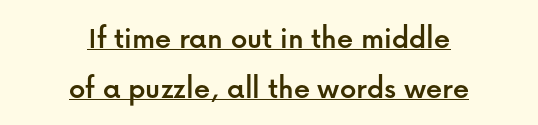
Somebody hit Ctrl+U on this one — the words are underlined. The lettering holds an erect, upright posture throughout. How are the letters spaced? Ordinarily, with no added tracking. Character widths vary here, with narrow letters taking less room than wide ones.
